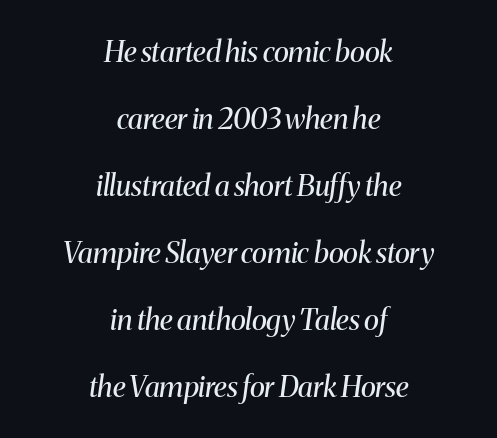
The image shows 29 px regular-weight serif type, italic (leaning right); set centered, loose line spacing (2.31x), normal letter spacing, not underlined; medium stroke contrast and a medium x-height.
